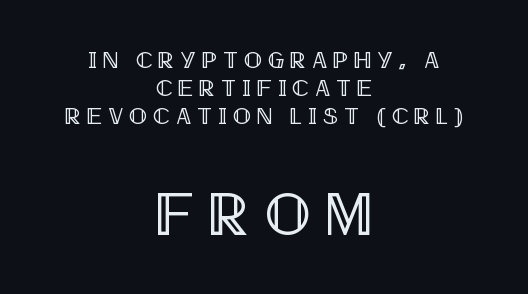
The image shows 61 px condensed type, upright; set centered, line spacing 1.17x, unusually wide letter spacing (+0.24 em), not underlined; the second (bottom) block is 2.54x larger; a large x-height.
